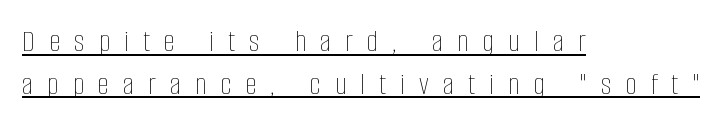
{"italic": "no", "bold": "no", "weight": "thin", "width": "condensed", "stroke_contrast": "low", "x_height": "large", "monospaced": "no", "underline": "yes", "align": "left", "line_spacing": "normal", "line_spacing_ratio": 1.33, "letter_spacing": "wide", "letter_spacing_em": 0.44, "glyph_px": 32}
